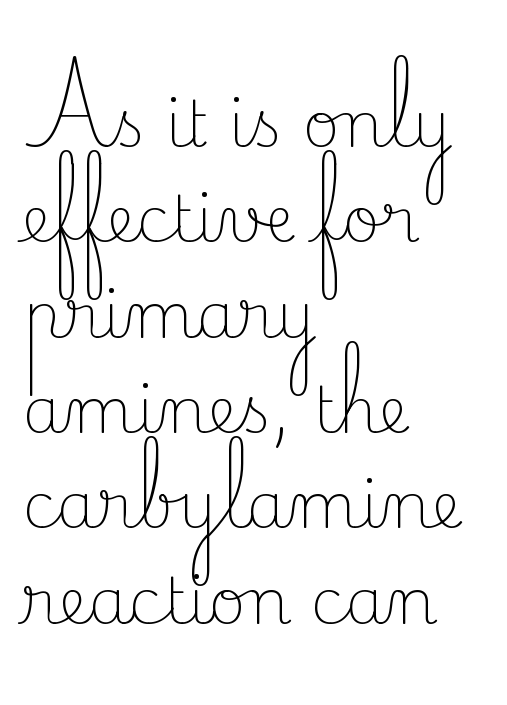
The image shows 64 px light serif type, upright; set left-aligned, normal line spacing (1.49x), normal letter spacing, not underlined; low stroke contrast and a small x-height.
